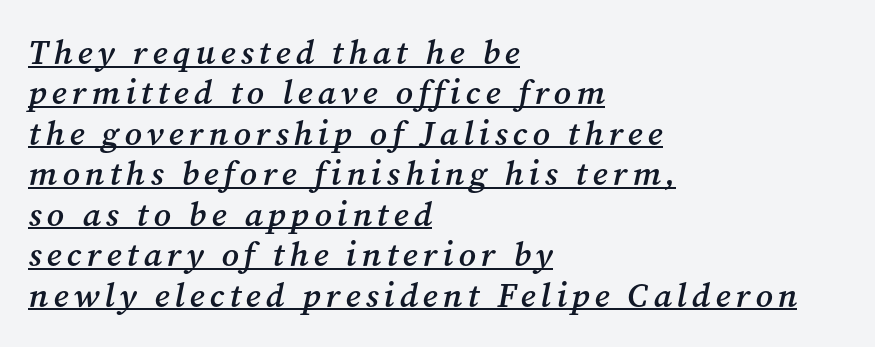
{"serif": "yes", "italic": "yes", "lean": "right", "slant_degrees": 12, "bold": "semi", "weight": "semibold", "width": "normal", "stroke_contrast": "medium", "x_height": "medium", "monospaced": "no", "underline": "yes", "align": "left", "line_spacing_ratio": 1.19, "glyph_px": 34}
